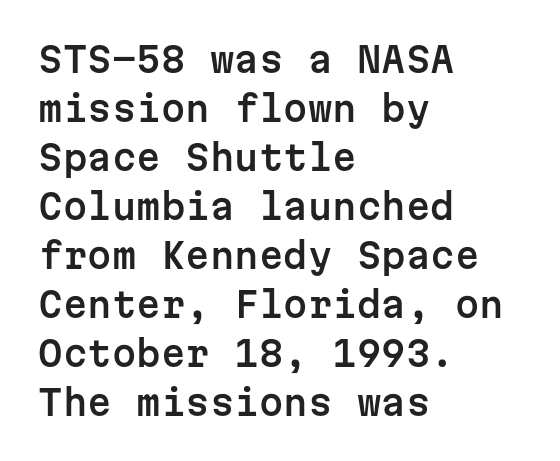
The image shows 35 px sans-serif type, upright, monospaced; set left-aligned, normal line spacing (1.4x), normal letter spacing, not underlined; low stroke contrast and a medium x-height.
